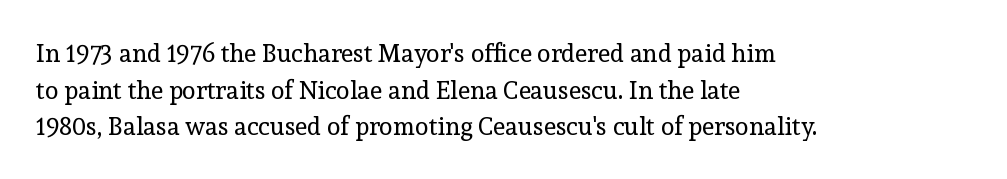
The image shows 25 px text type, upright; set left-aligned, normal line spacing (1.47x), normal letter spacing, not underlined.
